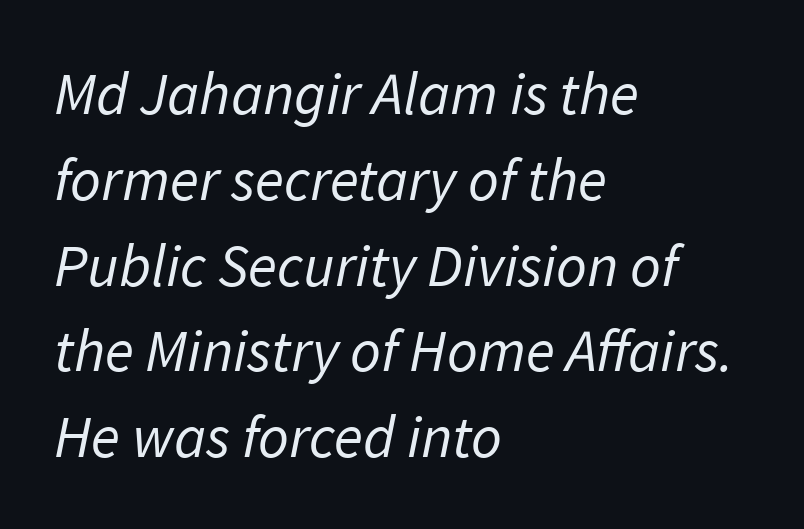
{"serif": "no", "bold": "no", "weight": "regular", "width": "normal", "stroke_contrast": "low", "x_height": "medium", "monospaced": "no", "underline": "no", "align": "left", "line_spacing": "normal", "line_spacing_ratio": 1.43, "letter_spacing": "normal", "letter_spacing_em": 0.0, "glyph_px": 60}
